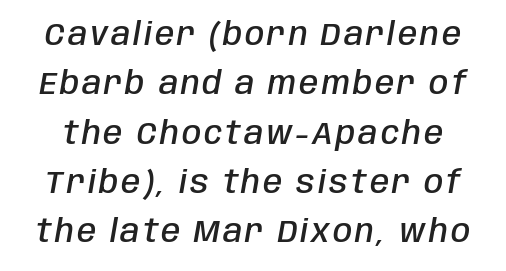
The image shows 31 px semibold, condensed type, italic (leaning right); set normal line spacing (1.59x), not underlined; low stroke contrast and a large x-height.
